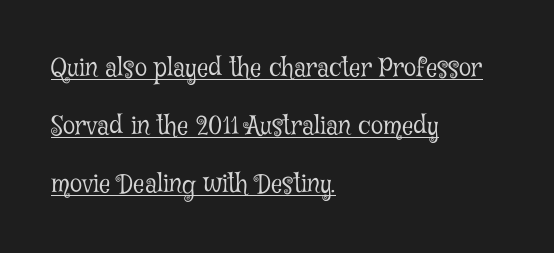
{"italic": "no", "bold": "no", "underline": "yes", "align": "left", "line_spacing": "loose", "line_spacing_ratio": 2.32, "letter_spacing": "normal", "letter_spacing_em": 0.0, "glyph_px": 25}
